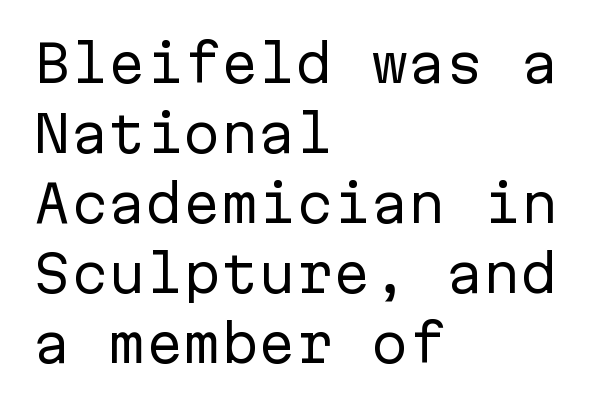
{"serif": "no", "italic": "no", "bold": "no", "weight": "regular", "width": "normal", "stroke_contrast": "low", "x_height": "medium", "monospaced": "yes", "underline": "no", "align": "left", "line_spacing": "normal", "line_spacing_ratio": 1.4, "letter_spacing": "normal", "letter_spacing_em": 0.0, "glyph_px": 50}
